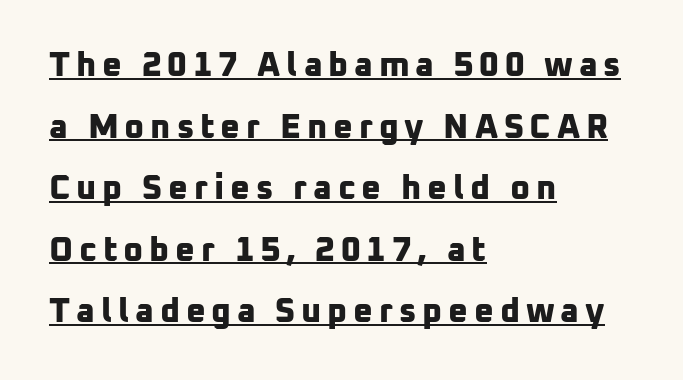
Q: Is the text bold? A: Yes.
Q: Is the typeface a serif or a sans-serif typeface? A: Sans-serif.
Q: Is the text underlined? A: Yes.
Q: How is the paragraph aligned? A: Left-aligned.
Q: Width (condensed, normal, or wide)? A: Normal.
Q: Stroke contrast? A: Low.
Q: x-height? A: Medium.
Q: Monospaced? A: No.
